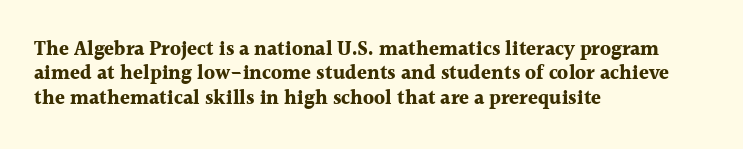
{"italic": "no", "bold": "yes", "underline": "no", "align": "left", "line_spacing_ratio": 1.22, "letter_spacing": "normal", "letter_spacing_em": 0.0, "glyph_px": 20}
